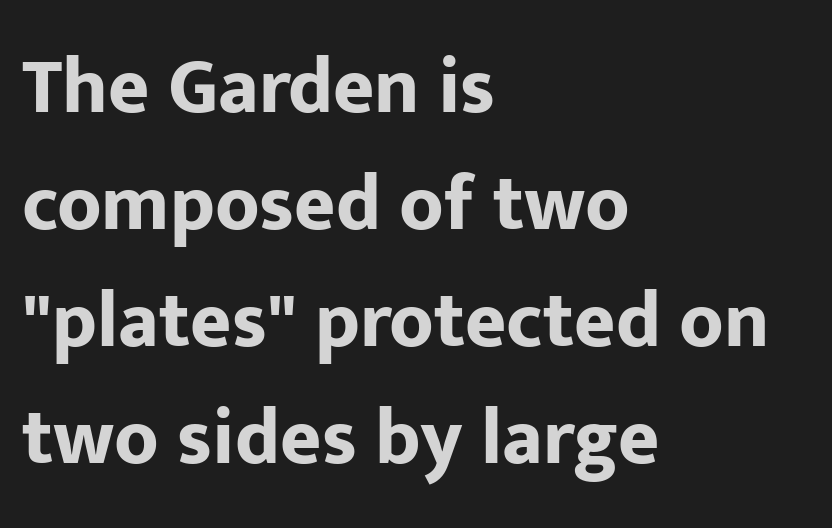
Proportional: the letters do not fall into vertical columns. Chunky letters — that's bold for sure. The words here are not underlined. Look at the tracking — it's just the regular setting, nothing added. Compared with a centered layout, this one pins lines to the left instead. How would I describe the line gaps? Plain and ordinary.
